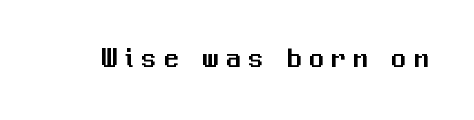
The image shows 29 px sans-serif type, upright; set unusually wide letter spacing (+0.26 em), not underlined; medium stroke contrast and a medium x-height.
